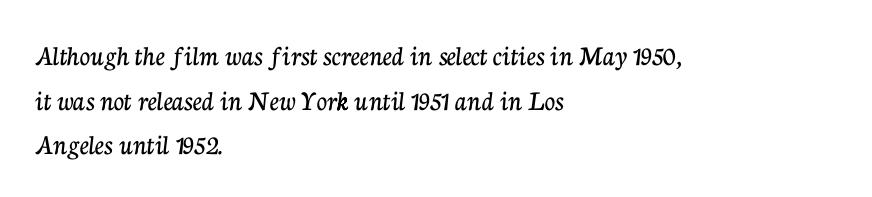
The rendering keeps characters at their native spacing. This sample is left-justified, so line endings fall wherever the words run out. Bare-footed words on every line. Serif or sans? Serif — the stroke terminals have little feet.
